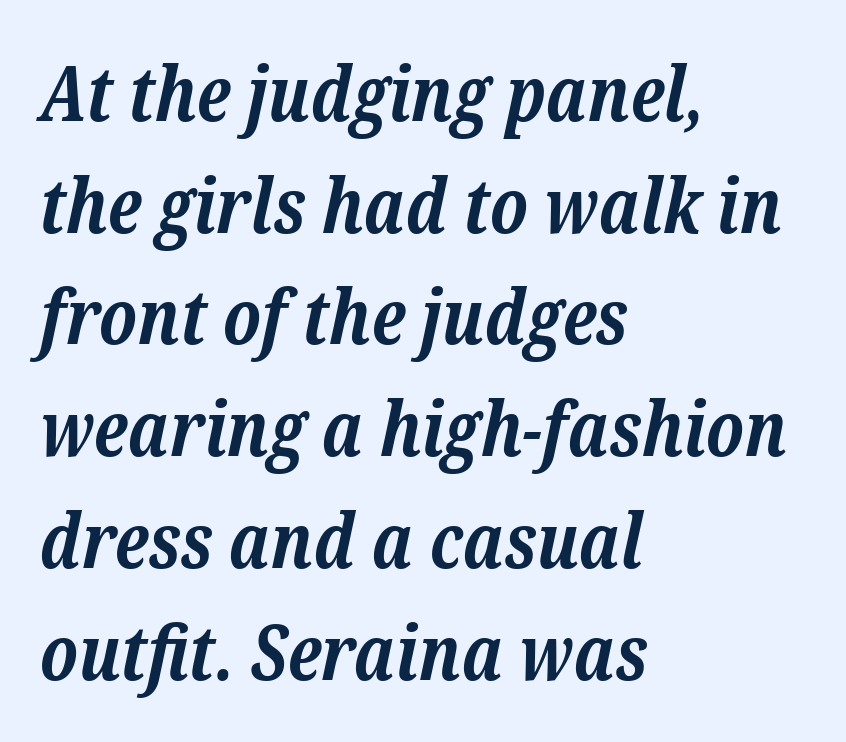
The image shows 76 px bold serif type, italic (leaning right); set left-aligned, normal line spacing (1.47x), normal letter spacing, not underlined; low stroke contrast and a medium x-height.
